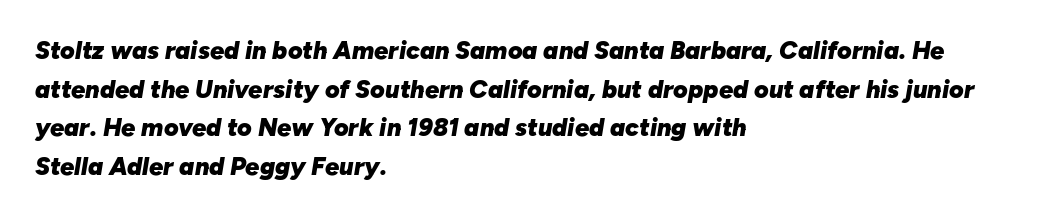
Q: Is the text bold? A: Yes.
Q: Is the text italic (slanted)? A: Yes, it leans right by about 10 degrees.
Q: Is the text underlined? A: No.
Q: How is the paragraph aligned? A: Left-aligned.
Q: Is the spacing between letters normal or unusually wide? A: Normal.
Q: Is the spacing between lines tight, normal or loose? A: Normal.
